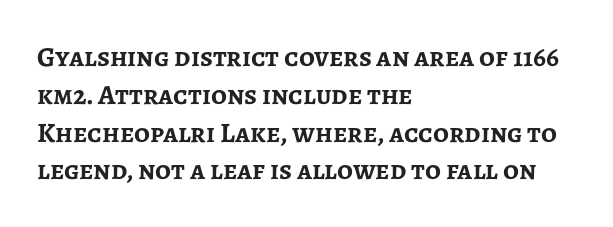
Each word holds together tightly as a unit, with standard inter-letter gaps. Leading: standard. How heavy is the stroke? Heavy — this is a bold. Looks like regular typesetting: each glyph gets only the width it needs. Each letter's strokes conclude bluntly, with no projecting serifs. Does the lettering tilt? It doesn't — this is upright.
